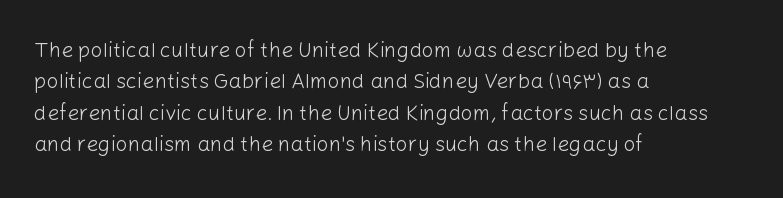
{"italic": "no", "bold": "no", "underline": "no", "align": "left", "line_spacing": "normal", "line_spacing_ratio": 1.49, "letter_spacing": "normal", "letter_spacing_em": 0.0, "glyph_px": 21}
